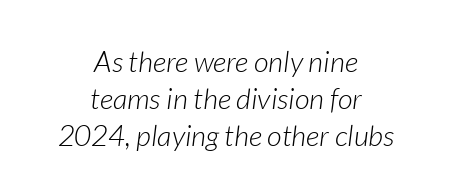
The image shows 29 px light type, italic (leaning right); set centered, normal line spacing (1.27x), normal letter spacing, not underlined; low stroke contrast and a medium x-height.
